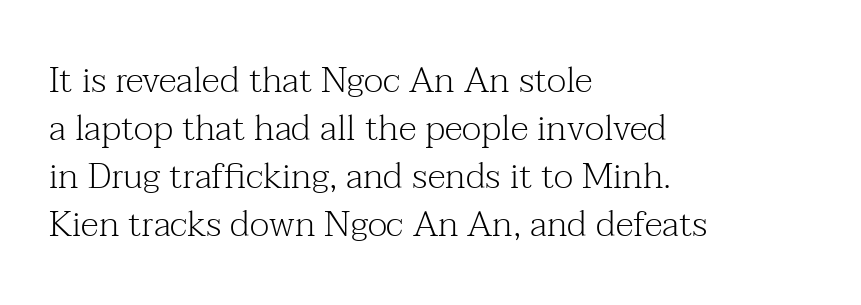
{"serif": "yes", "italic": "no", "bold": "no", "weight": "light", "width": "normal", "stroke_contrast": "medium", "x_height": "medium", "monospaced": "no", "underline": "no", "align": "left", "line_spacing": "normal", "line_spacing_ratio": 1.33, "letter_spacing": "normal", "letter_spacing_em": 0.0, "glyph_px": 36}
